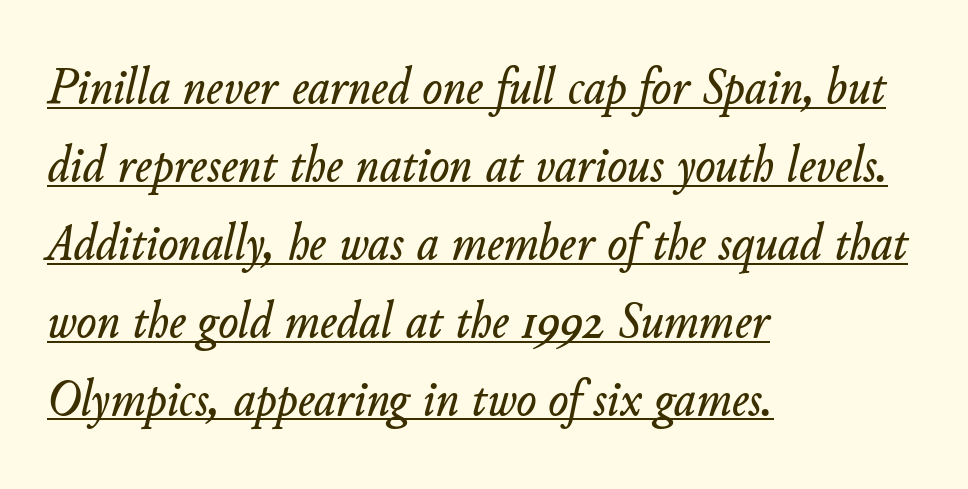
A typesetter would mark this as italic. Characters follow at the spacing the type designer built in. Does a line run under the words? Yes, clearly. The designer left line spacing at the default. Line beginnings align vertically; line endings do not. Do the characters align in a grid? No, the font is proportional.
